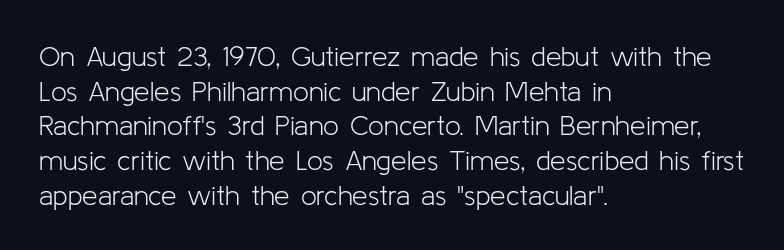
Q: Is the text bold? A: No.
Q: Is the text italic (slanted)? A: No, it is upright.
Q: Is the typeface a serif or a sans-serif typeface? A: Sans-serif.
Q: Is the text underlined? A: No.
Q: How is the paragraph aligned? A: Left-aligned.
Q: Is the spacing between letters normal or unusually wide? A: Normal.
Q: Width (condensed, normal, or wide)? A: Normal.
Q: Stroke contrast? A: Low.
Q: x-height? A: Medium.
Q: Monospaced? A: No.
